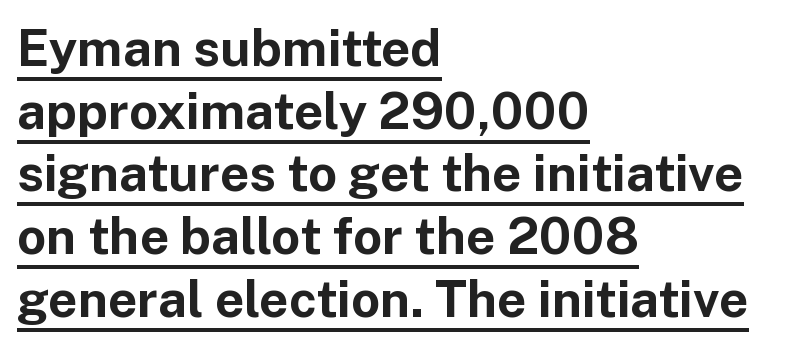
Q: Is the text bold? A: Yes.
Q: Is the text italic (slanted)? A: No, it is upright.
Q: Is the typeface a serif or a sans-serif typeface? A: Sans-serif.
Q: Is the text underlined? A: Yes.
Q: How is the paragraph aligned? A: Left-aligned.
Q: Is the spacing between letters normal or unusually wide? A: Normal.
Q: Width (condensed, normal, or wide)? A: Normal.
Q: Stroke contrast? A: Low.
Q: x-height? A: Medium.
Q: Monospaced? A: No.
